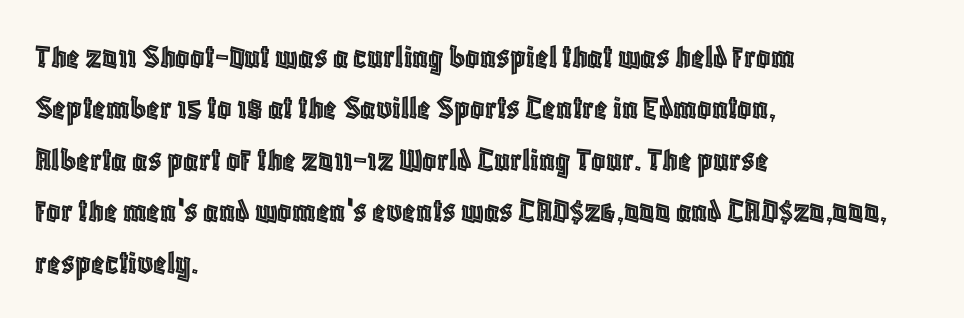
{"italic": "no", "width": "condensed", "x_height": "large", "monospaced": "no", "underline": "no", "align": "left", "line_spacing": "normal", "line_spacing_ratio": 1.47, "letter_spacing": "normal", "letter_spacing_em": 0.0, "glyph_px": 35}
